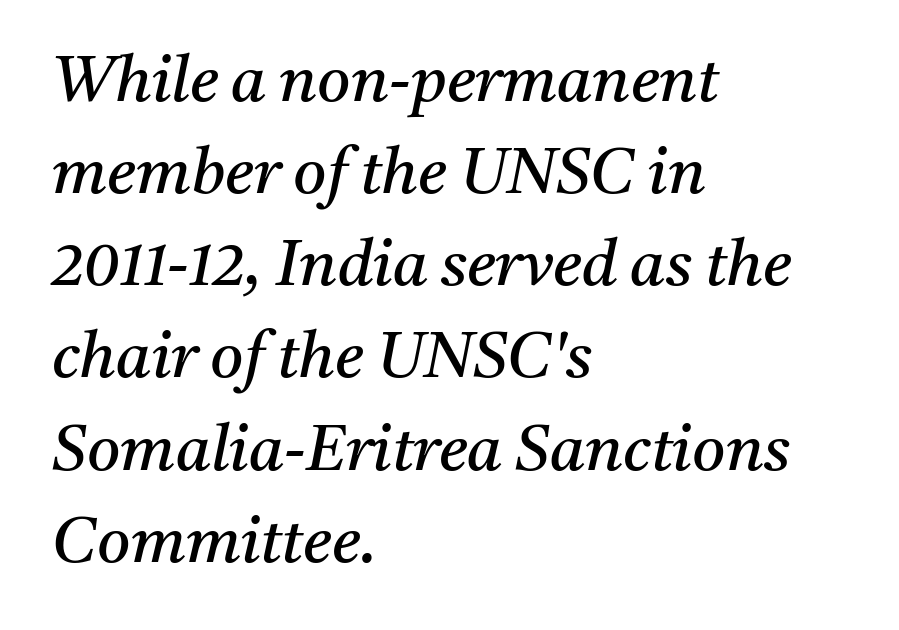
{"serif": "yes", "italic": "yes", "lean": "right", "slant_degrees": 11, "bold": "no", "weight": "regular", "width": "normal", "stroke_contrast": "medium", "x_height": "medium", "monospaced": "no", "underline": "no", "align": "left", "line_spacing": "normal", "line_spacing_ratio": 1.44, "letter_spacing": "normal", "letter_spacing_em": 0.0, "glyph_px": 64}
